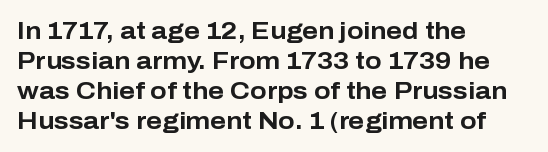
{"italic": "no", "bold": "yes", "underline": "no", "align": "left", "line_spacing": "normal", "line_spacing_ratio": 1.25, "letter_spacing": "normal", "letter_spacing_em": 0.0, "glyph_px": 24}
